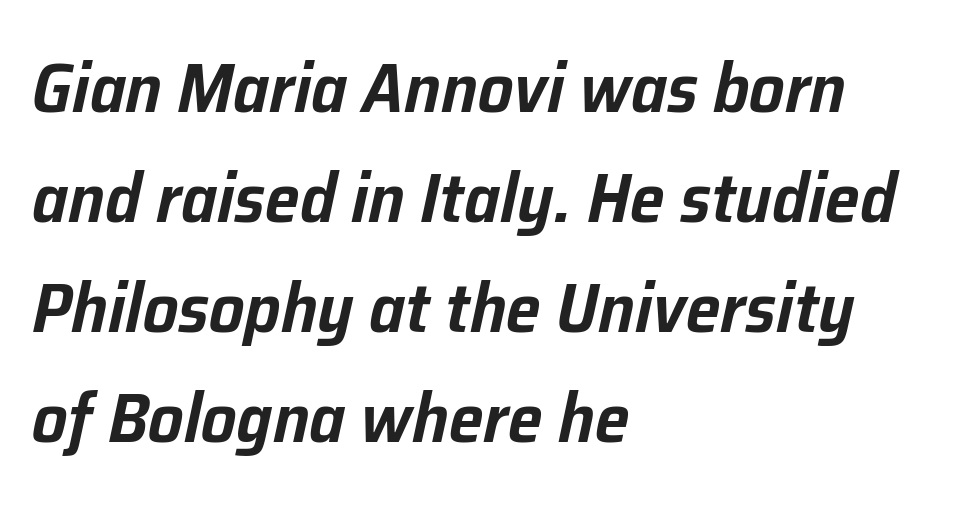
This block has exactly the height ordinary leading produces. This sample has the flowing, uneven cadence of proportional lettering. The line texture is even and compact thanks to regular tracking. Slant detected: the letters are inclined. Compared with a centered layout, this one pins lines to the left instead.
